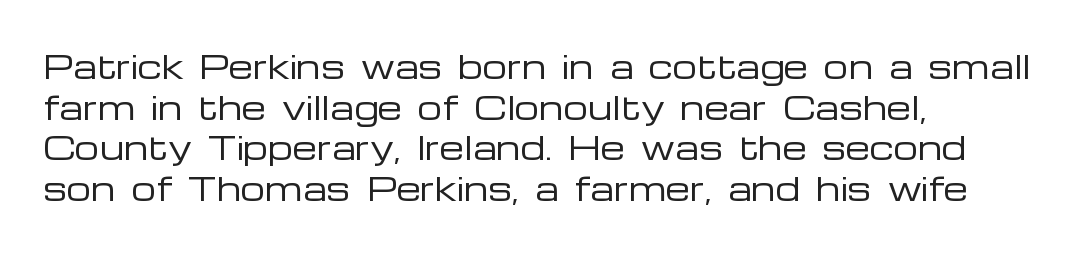
{"serif": "no", "italic": "no", "bold": "no", "weight": "regular", "width": "wide", "stroke_contrast": "low", "x_height": "medium", "monospaced": "no", "underline": "no", "align": "left", "line_spacing": "normal", "line_spacing_ratio": 1.31, "letter_spacing": "normal", "letter_spacing_em": 0.0, "glyph_px": 31}
